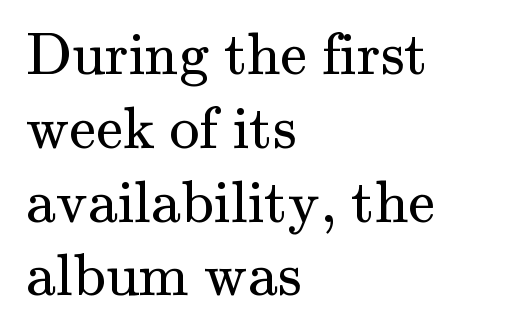
{"serif": "yes", "italic": "no", "bold": "no", "weight": "regular", "width": "normal", "stroke_contrast": "medium", "x_height": "small", "monospaced": "no", "underline": "no", "align": "left", "line_spacing_ratio": 1.23, "letter_spacing": "normal", "letter_spacing_em": 0.0, "glyph_px": 60}
